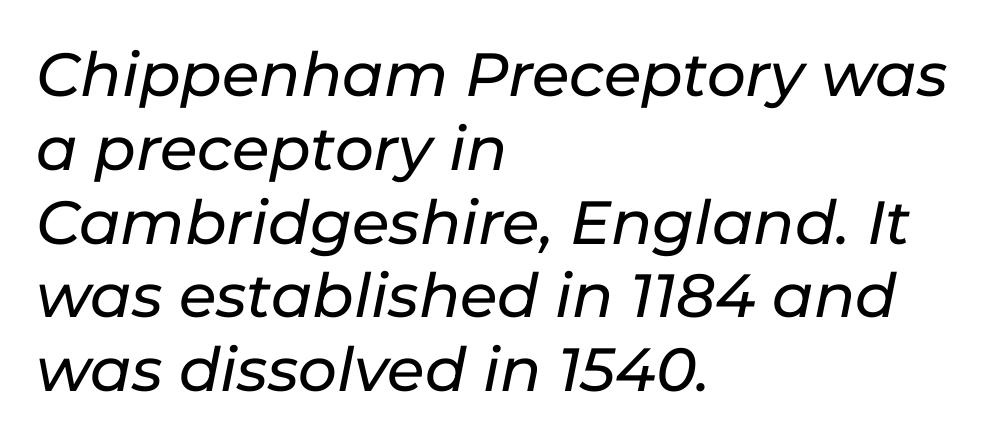
Note the varied advance widths — an 'i' is clearly narrower than an 'm'. The lettering tilts uniformly, giving the passage an italic look. Does the copy run flush right? No — it runs flush left. Underlining? Definitely not there. The type is set solid horizontally, with unmodified tracking.
